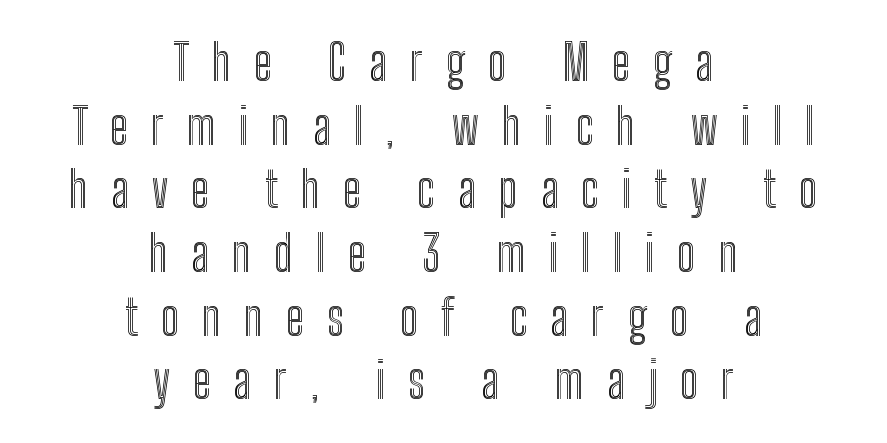
How are the letters spaced? Widely, with obvious added tracking. Check the space under the baseline: it is left empty. In terms of leading, this rendering sits right in the middle. Upright lettering throughout. The rendering uses natural spacing where letterforms have individual widths.
